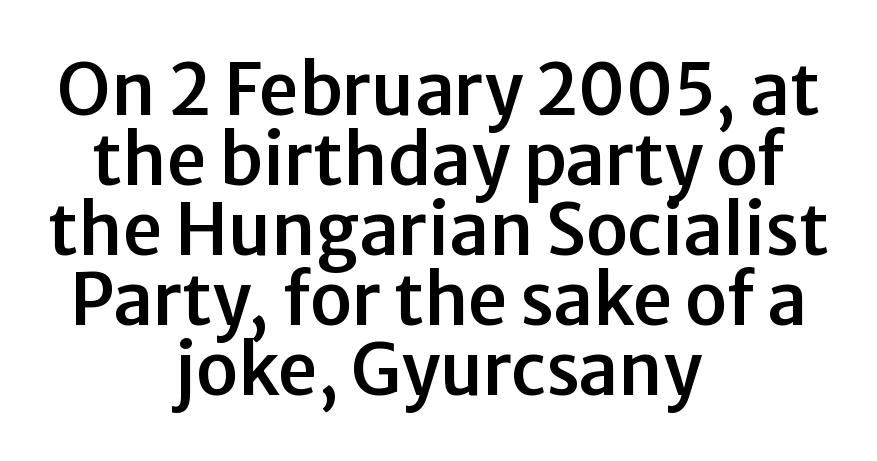
{"serif": "no", "italic": "no", "width": "normal", "stroke_contrast": "low", "x_height": "medium", "monospaced": "no", "underline": "no", "align": "center", "line_spacing": "tight", "line_spacing_ratio": 1.0, "letter_spacing": "normal", "letter_spacing_em": 0.0, "glyph_px": 70}
